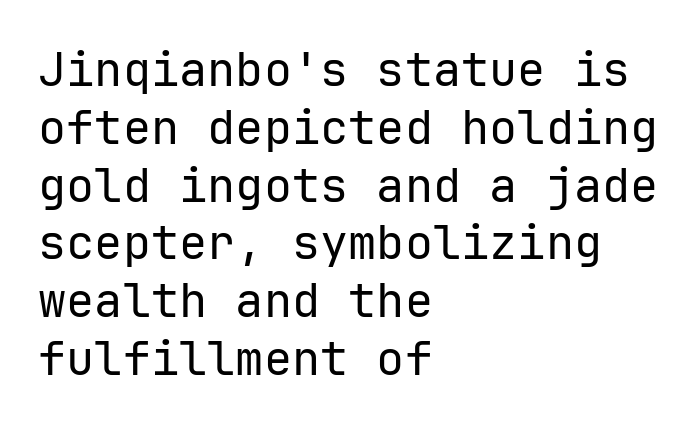
The lines are quadded left. Do the characters align in a grid? Yes, the font is monospaced. Bare-footed words on every line. Characters follow at the spacing the type designer built in. If you drew a line through each stem, it would be perfectly vertical. Typographically, this falls in the sans-serif category.
